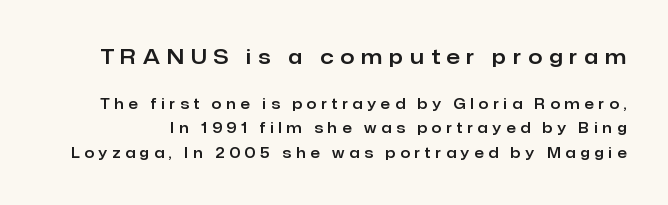
The image shows 20 px text type, upright; set line spacing 1.75x, unusually wide letter spacing (+0.35 em), not underlined; the first (top) block is 1.43x larger.
